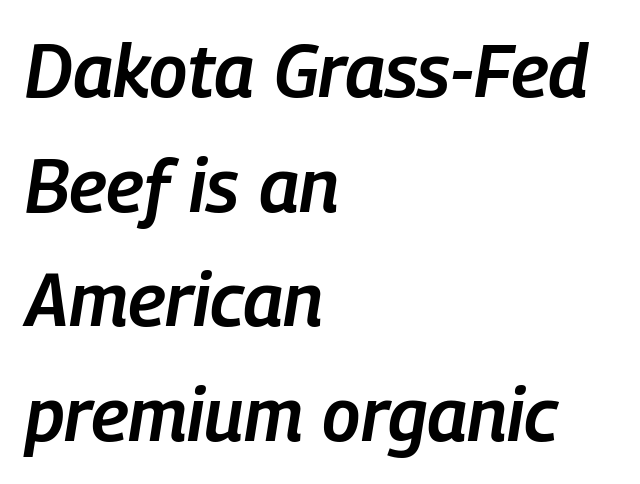
Q: Is the text bold? A: Semi-bold.
Q: Is the text italic (slanted)? A: Yes, it leans right by about 9 degrees.
Q: Is the text underlined? A: No.
Q: How is the paragraph aligned? A: Left-aligned.
Q: Is the spacing between letters normal or unusually wide? A: Normal.
Q: Is the spacing between lines tight, normal or loose? A: Normal.
Q: Width (condensed, normal, or wide)? A: Condensed.
Q: Stroke contrast? A: Low.
Q: x-height? A: Medium.
Q: Monospaced? A: No.
